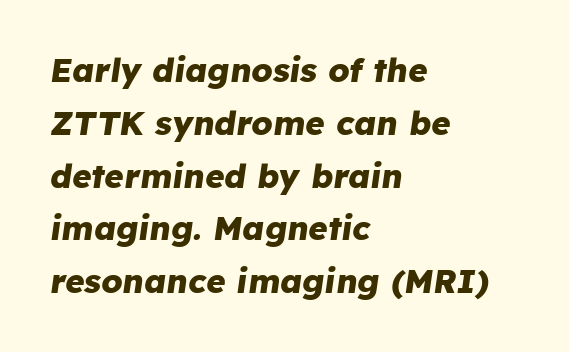
The image shows 33 px heavy type, italic (leaning right); set left-aligned, normal line spacing (1.6x), normal letter spacing, not underlined; low stroke contrast and a medium x-height.
